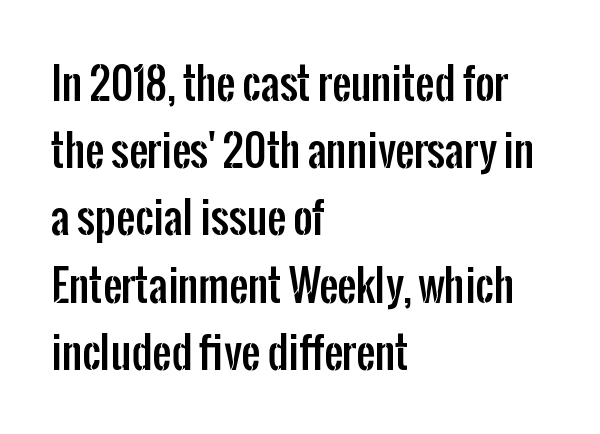
{"serif": "no", "italic": "no", "width": "condensed", "stroke_contrast": "low", "x_height": "medium", "monospaced": "no", "underline": "no", "align": "left", "line_spacing": "normal", "line_spacing_ratio": 1.6, "letter_spacing": "normal", "letter_spacing_em": 0.0, "glyph_px": 42}
